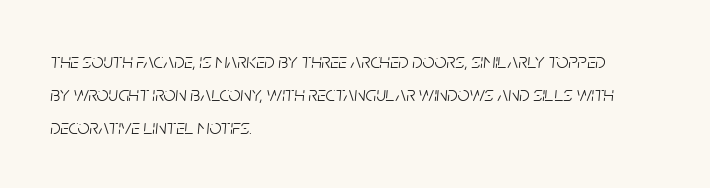
Layout note: lines flush left. If you measured baseline to baseline, you'd find a middling distance. No letter is thick-stroked: the sample isn't bold. Would a proofreader flag this as italicized? Yes.
